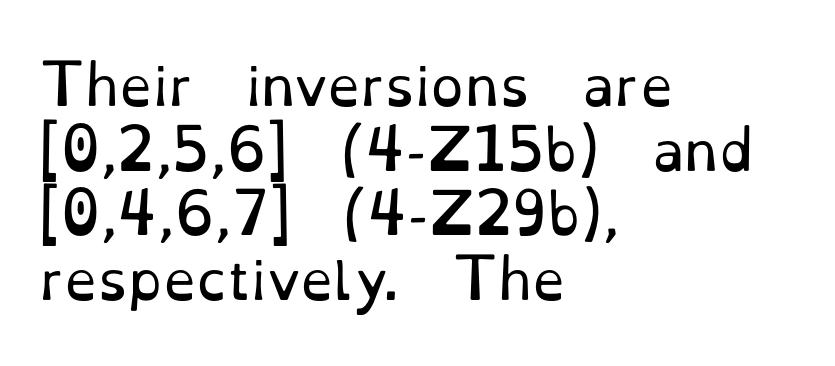
Observe the ordinary spacing: letters are neighbours, not strangers. A quiet, ordinary-to-light weight characterises the typeface. Notice how the passage keeps a crisp vertical edge on the left only.
